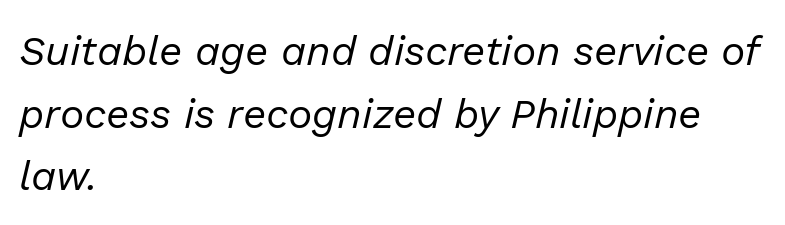
Q: Is the text bold? A: No.
Q: Is the text italic (slanted)? A: Yes, it leans right by about 13 degrees.
Q: Is the text underlined? A: No.
Q: How is the paragraph aligned? A: Left-aligned.
Q: Is the spacing between letters normal or unusually wide? A: Normal.
Q: Is the spacing between lines tight, normal or loose? A: Normal.
Q: Width (condensed, normal, or wide)? A: Normal.
Q: Stroke contrast? A: Low.
Q: x-height? A: Medium.
Q: Monospaced? A: No.
